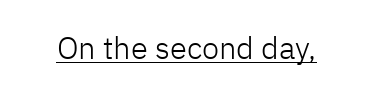
Does a line run under the words? Yes, clearly. Words appear dense and cohesive because spacing is normal. Note the varied advance widths — an 'i' is clearly narrower than an 'm'. No feet cap the strokes, marking this as sans-serif type.
